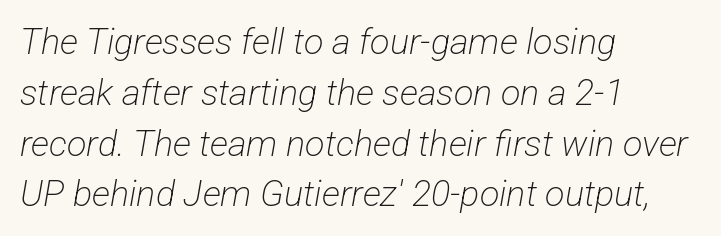
Q: Is the text bold? A: No.
Q: Is the typeface a serif or a sans-serif typeface? A: Sans-serif.
Q: Is the text underlined? A: No.
Q: How is the paragraph aligned? A: Left-aligned.
Q: Is the spacing between letters normal or unusually wide? A: Normal.
Q: Is the spacing between lines tight, normal or loose? A: Normal.
Q: Width (condensed, normal, or wide)? A: Condensed.
Q: Stroke contrast? A: Low.
Q: x-height? A: Medium.
Q: Monospaced? A: No.
